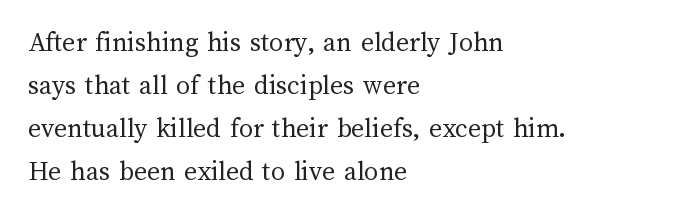
Vertical spacing — default. Decoration check: the copy has no underline. The face used here is proportionally spaced, like ordinary book or web type. Compared with a typical body face, this is equally light or lighter still. This sample uses plain, unmodified letter spacing.
